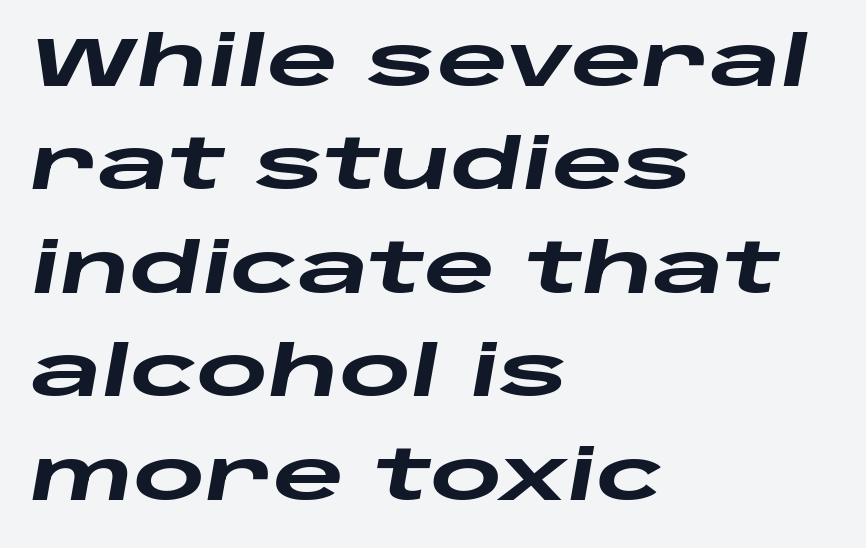
Q: Is the text bold? A: Yes.
Q: Is the text italic (slanted)? A: Yes, it leans right by about 10 degrees.
Q: Is the text underlined? A: No.
Q: How is the paragraph aligned? A: Left-aligned.
Q: Is the spacing between letters normal or unusually wide? A: Normal.
Q: Is the spacing between lines tight, normal or loose? A: Normal.
Q: Width (condensed, normal, or wide)? A: Wide.
Q: Stroke contrast? A: Low.
Q: x-height? A: Large.
Q: Monospaced? A: No.
